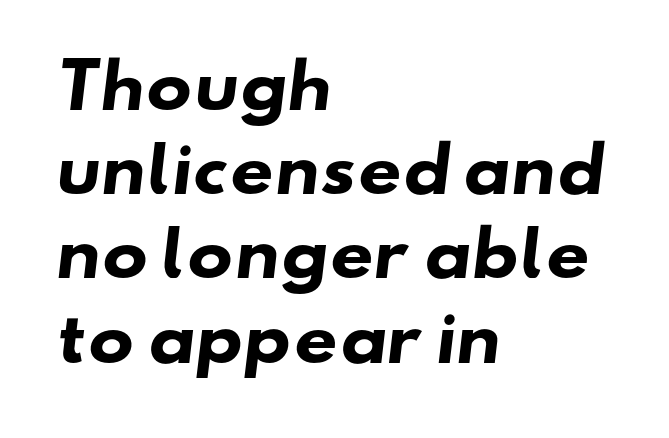
In terms of letterspacing, this is plain default setting. You can tell from the bare stems that sans-serif type was used. Beneath every word, the page is bare. The lines are quadded left. A typesetter would call this leading conventional body-copy spacing.
